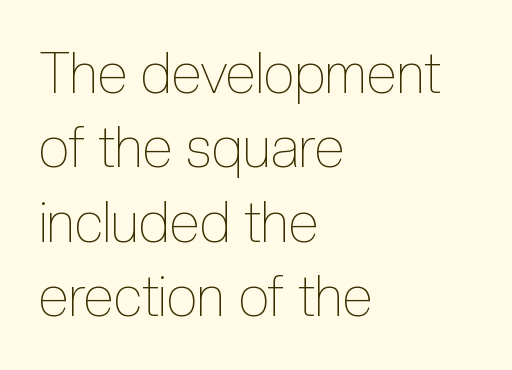
{"italic": "no", "bold": "no", "weight": "thin", "width": "condensed", "x_height": "medium", "monospaced": "no", "underline": "no", "align": "left", "line_spacing": "normal", "line_spacing_ratio": 1.33, "letter_spacing": "normal", "letter_spacing_em": 0.0, "glyph_px": 56}
